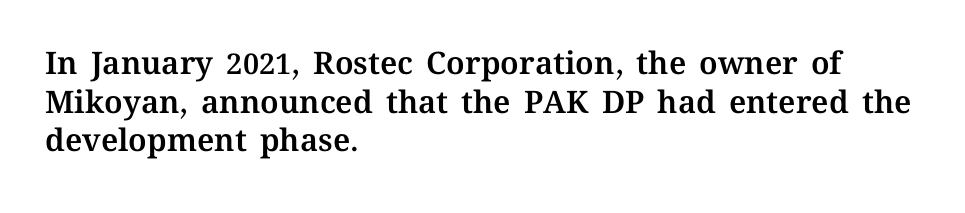
Summary of vertical rhythm: regular, with standard interline spacing. There is no visible air inserted between adjacent glyphs. In terms of posture, this sample is upright. One-word summary of the alignment: left.
